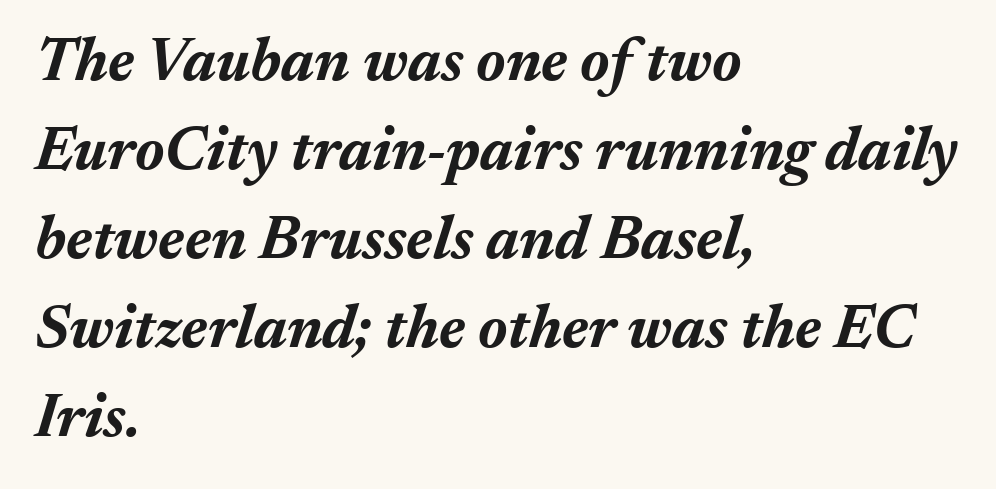
Line spacing here is normal. Descenders hang freely into open space. Default kerning and tracking; the words read as compact shapes. I'd describe the lettering as bold — thick and assertive.
